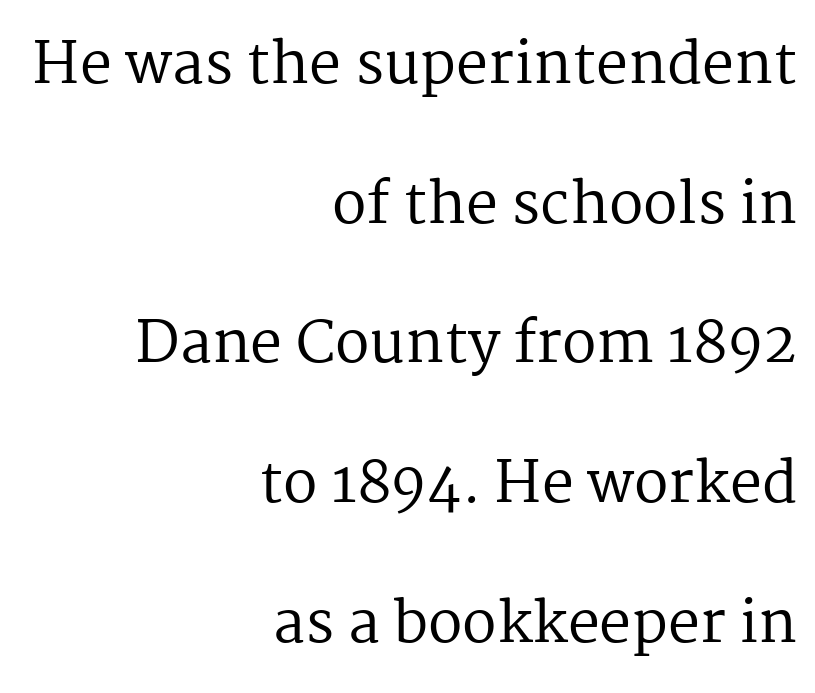
Q: Is the text bold? A: No.
Q: Is the text italic (slanted)? A: No, it is upright.
Q: Is the typeface a serif or a sans-serif typeface? A: Serif.
Q: Is the text underlined? A: No.
Q: How is the paragraph aligned? A: Right-aligned.
Q: Is the spacing between letters normal or unusually wide? A: Normal.
Q: Is the spacing between lines tight, normal or loose? A: Loose.
Q: Width (condensed, normal, or wide)? A: Normal.
Q: Stroke contrast? A: Medium.
Q: x-height? A: Medium.
Q: Monospaced? A: No.
